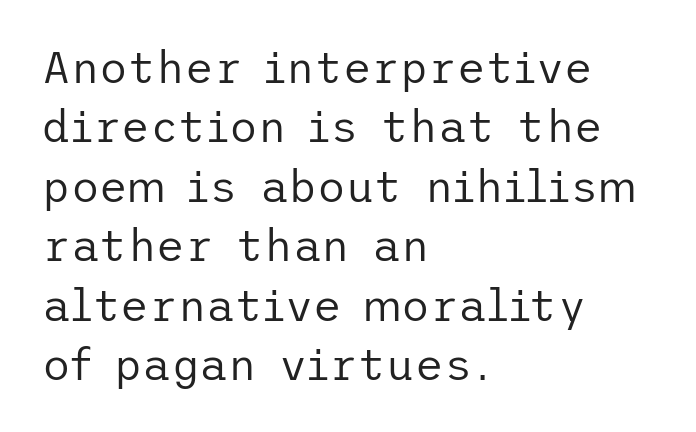
{"serif": "no", "italic": "no", "bold": "no", "weight": "regular", "width": "normal", "stroke_contrast": "low", "x_height": "medium", "underline": "no", "align": "left", "line_spacing": "normal", "line_spacing_ratio": 1.35, "letter_spacing": "normal", "letter_spacing_em": 0.0, "glyph_px": 44}
